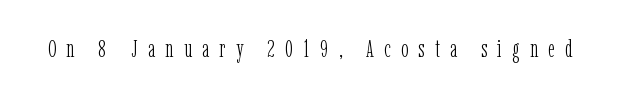
{"italic": "no", "bold": "no", "underline": "no", "letter_spacing": "wide", "letter_spacing_em": 0.43, "glyph_px": 24}
